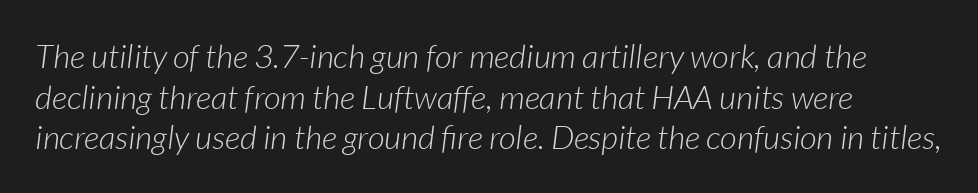
The specimen omits any rule beneath the text block's lines. Tracking value appears to be zero — textbook default spacing. The letters advance in unequal steps, a hallmark of proportional type. Weight class: somewhere from thin through regular.
